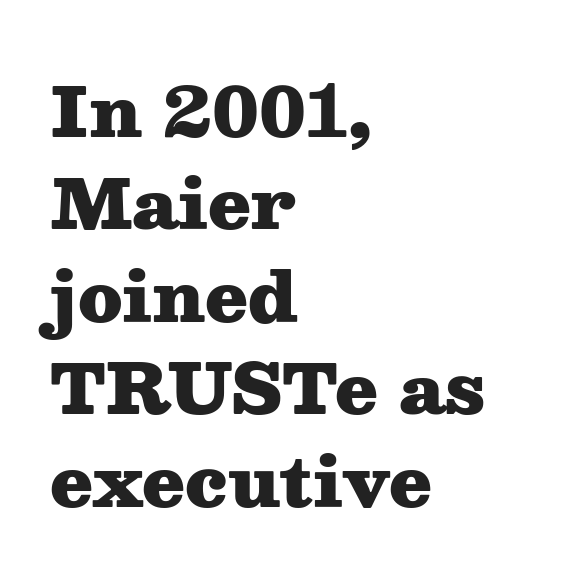
{"serif": "yes", "italic": "no", "bold": "yes", "weight": "heavy", "width": "wide", "stroke_contrast": "medium", "x_height": "medium", "monospaced": "no", "underline": "no", "align": "left", "line_spacing": "normal", "line_spacing_ratio": 1.34, "letter_spacing": "normal", "letter_spacing_em": 0.0, "glyph_px": 69}
